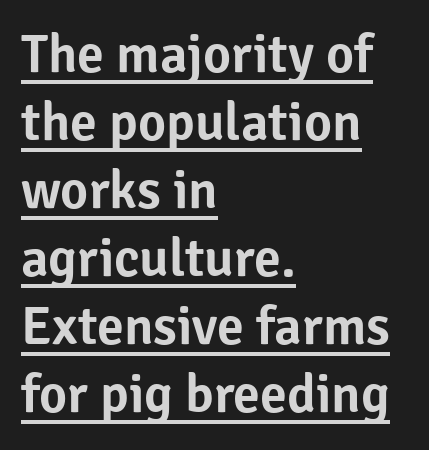
{"serif": "no", "italic": "no", "width": "normal", "stroke_contrast": "low", "x_height": "medium", "monospaced": "no", "underline": "yes", "align": "left", "line_spacing": "normal", "line_spacing_ratio": 1.26, "letter_spacing": "normal", "letter_spacing_em": 0.0, "glyph_px": 54}
